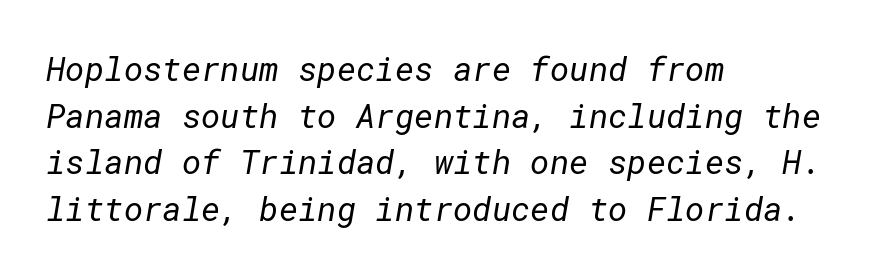
The image shows 33 px regular-weight sans-serif type; set left-aligned, normal line spacing (1.41x), normal letter spacing, not underlined; low stroke contrast and a medium x-height.
